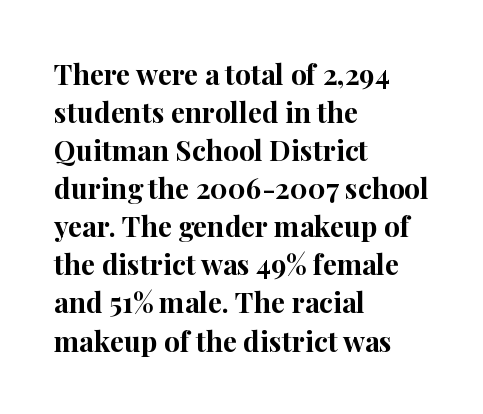
{"serif": "yes", "italic": "no", "bold": "yes", "weight": "bold", "width": "normal", "stroke_contrast": "high", "x_height": "medium", "monospaced": "no", "underline": "no", "align": "left", "line_spacing": "normal", "line_spacing_ratio": 1.36, "letter_spacing": "normal", "letter_spacing_em": 0.0, "glyph_px": 28}
